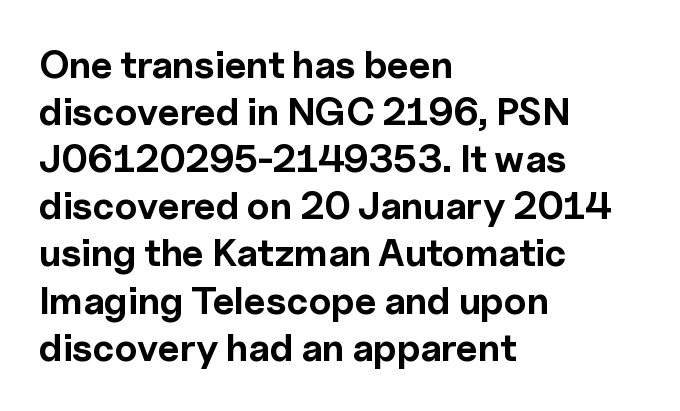
The image shows 38 px bold sans-serif type, upright; set left-aligned, line spacing 1.24x, normal letter spacing, not underlined; a medium x-height.
